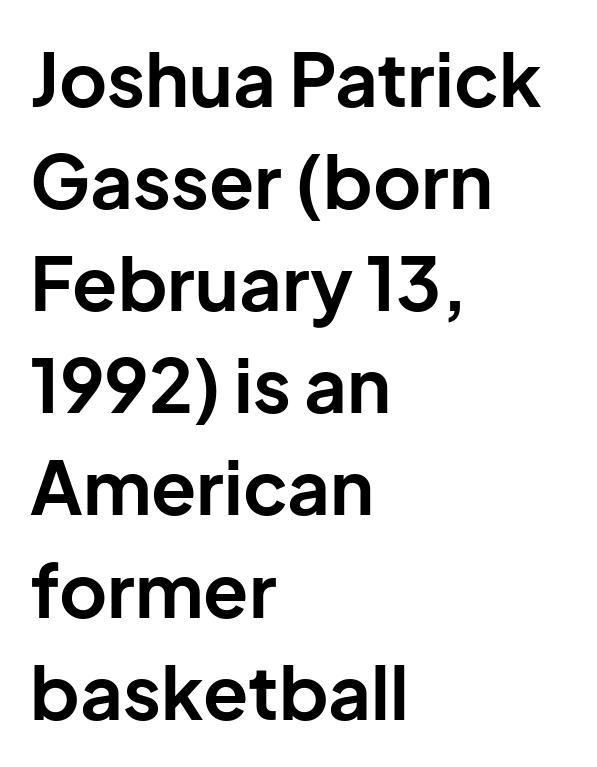
{"serif": "no", "italic": "no", "bold": "yes", "weight": "bold", "width": "normal", "stroke_contrast": "low", "x_height": "medium", "monospaced": "no", "underline": "no", "align": "left", "line_spacing": "normal", "line_spacing_ratio": 1.38, "letter_spacing": "normal", "letter_spacing_em": 0.0, "glyph_px": 74}
